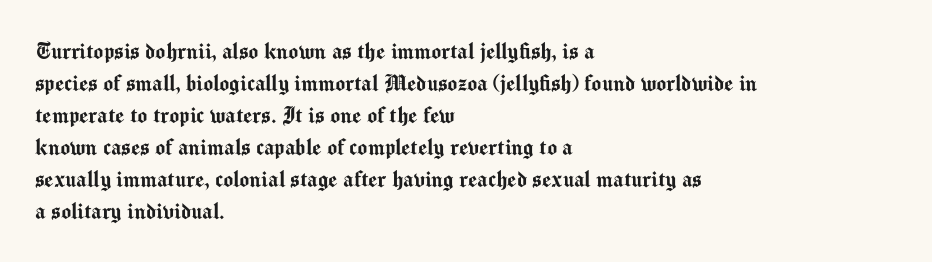
Standard letterfit; no display-style spreading of the glyphs. The string is rendered with underlining switched off. Compared with a centered layout, this one pins lines to the left instead. Vertical strokes here are truly vertical.
